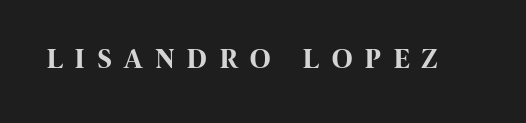
Q: Is the text bold? A: Yes.
Q: Is the text italic (slanted)? A: No, it is upright.
Q: Is the typeface a serif or a sans-serif typeface? A: Sans-serif.
Q: Is the text underlined? A: No.
Q: Is the spacing between letters normal or unusually wide? A: Unusually wide.
Q: Width (condensed, normal, or wide)? A: Condensed.
Q: Stroke contrast? A: High.
Q: x-height? A: Large.
Q: Monospaced? A: No.
